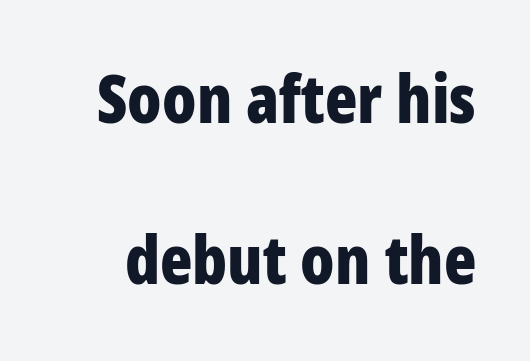
{"serif": "no", "italic": "no", "bold": "yes", "weight": "bold", "width": "condensed", "stroke_contrast": "low", "x_height": "large", "monospaced": "no", "underline": "no", "line_spacing": "loose", "line_spacing_ratio": 2.4, "letter_spacing": "normal", "letter_spacing_em": 0.0, "glyph_px": 67}
